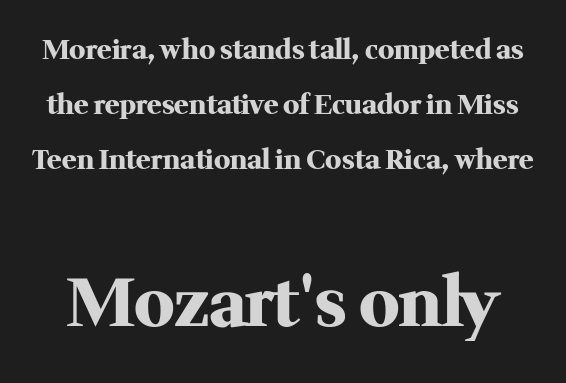
Words float on clear page, feet unadorned. Chunky letters — that's bold for sure. The passage shown stacks its lines with a broad gap. Observe the serifs anchoring each vertical stroke in this sample. This sample uses plain, unmodified letter spacing.
